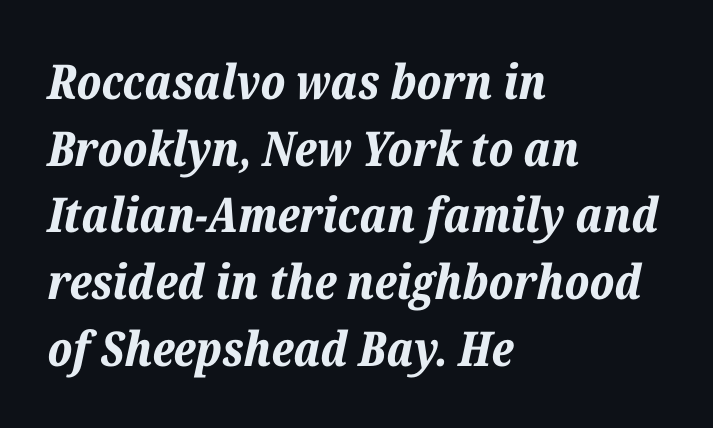
Q: Is the text bold? A: Yes.
Q: Is the text italic (slanted)? A: Yes, it leans right by about 12 degrees.
Q: Is the text underlined? A: No.
Q: How is the paragraph aligned? A: Left-aligned.
Q: Is the spacing between letters normal or unusually wide? A: Normal.
Q: Is the spacing between lines tight, normal or loose? A: Normal.
Q: Width (condensed, normal, or wide)? A: Normal.
Q: Stroke contrast? A: Low.
Q: x-height? A: Medium.
Q: Monospaced? A: No.
